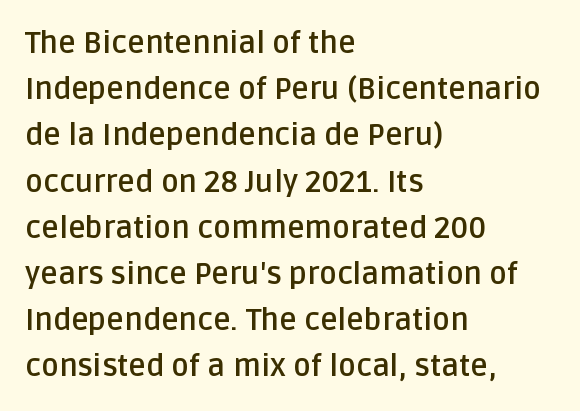
On the weight axis this lands at bold, roughly 700. Normally led — the rows are evenly, conventionally spaced. This sample uses plain, unmodified letter spacing. Note: no serifs on the glyphs. The passage shown is typed in a proportional face where columns would drift. Type without underlining.
